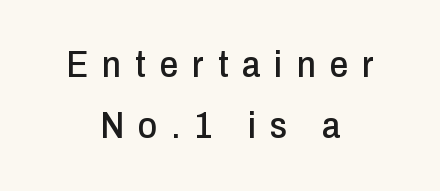
The image shows 37 px condensed sans-serif type, upright; set centered, normal line spacing (1.65x), unusually wide letter spacing (+0.38 em), not underlined; low stroke contrast and a medium x-height.
